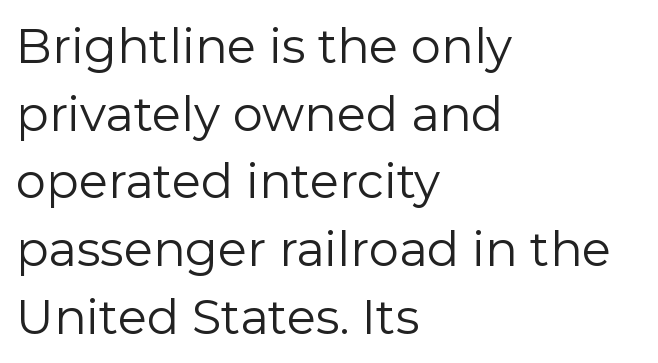
Where is the straight margin? On the left. Students, observe: this is what conventionally led text looks like. Unlike italic type, these characters show no tilt at all. Stroke mass is kept to a normal reading level or below.
